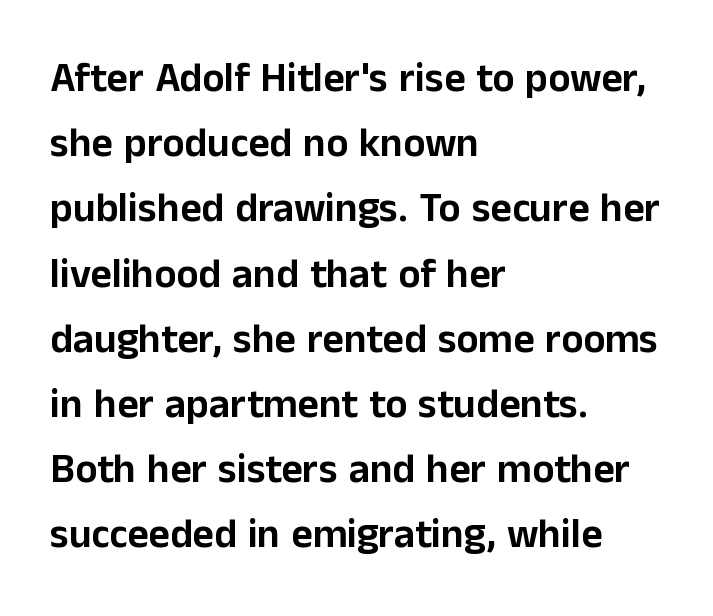
Q: Is the text italic (slanted)? A: No, it is upright.
Q: Is the typeface a serif or a sans-serif typeface? A: Sans-serif.
Q: Is the text underlined? A: No.
Q: How is the paragraph aligned? A: Left-aligned.
Q: Is the spacing between letters normal or unusually wide? A: Normal.
Q: Is the spacing between lines tight, normal or loose? A: Normal.
Q: Width (condensed, normal, or wide)? A: Normal.
Q: Stroke contrast? A: Low.
Q: x-height? A: Medium.
Q: Monospaced? A: No.
